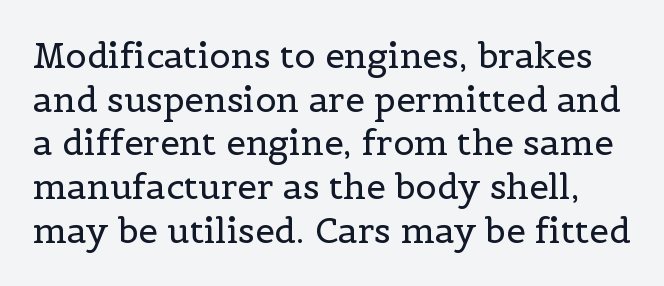
The image shows 35 px regular-weight serif type, upright; set normal line spacing (1.25x), normal letter spacing, not underlined; a medium x-height.
